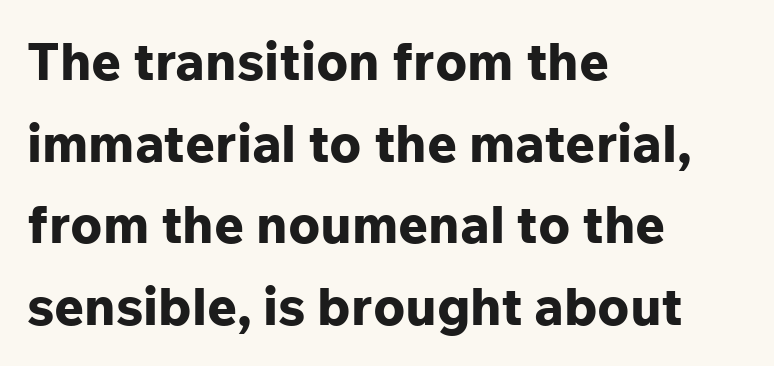
The image shows 52 px bold sans-serif type, upright; set left-aligned, normal line spacing (1.57x), normal letter spacing, not underlined; low stroke contrast and a medium x-height.
